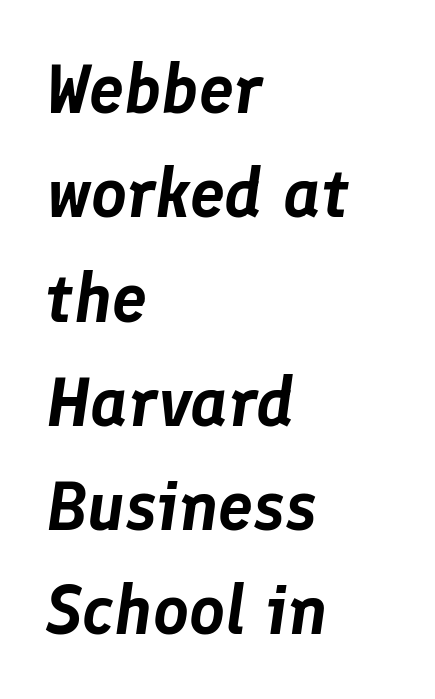
Underline: absent. The letters advance in unequal steps, a hallmark of proportional type. The gaps between neighbouring characters are ordinary and unremarkable. This sample is left-justified, so line endings fall wherever the words run out.
